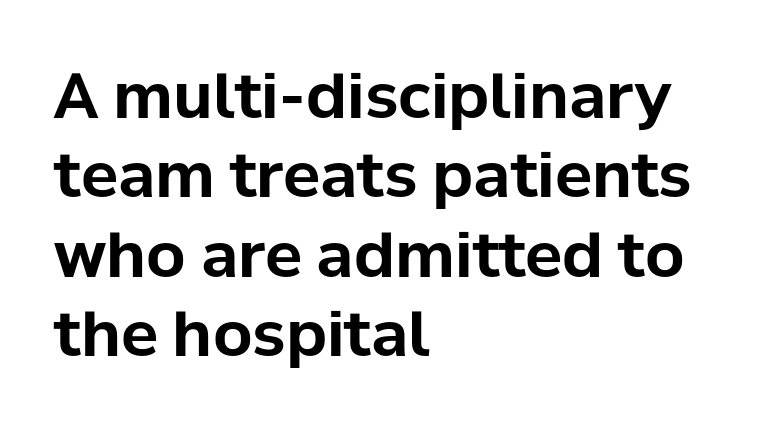
Q: Is the text bold? A: Yes.
Q: Is the text italic (slanted)? A: No, it is upright.
Q: Is the typeface a serif or a sans-serif typeface? A: Sans-serif.
Q: Is the text underlined? A: No.
Q: How is the paragraph aligned? A: Left-aligned.
Q: Is the spacing between letters normal or unusually wide? A: Normal.
Q: Is the spacing between lines tight, normal or loose? A: Normal.
Q: Width (condensed, normal, or wide)? A: Normal.
Q: Stroke contrast? A: Low.
Q: x-height? A: Medium.
Q: Monospaced? A: No.
